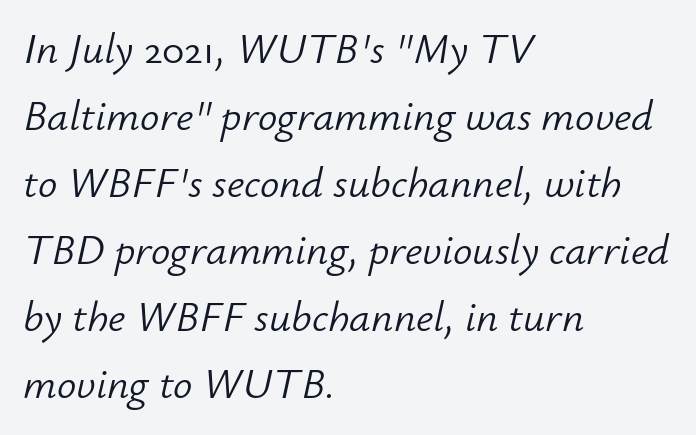
Clear beneath every line of the passage. Yep, that's italic — everything's leaning. The space between consecutive lines is moderate. Is the letter spacing exaggerated? No — it looks like the ordinary default.
